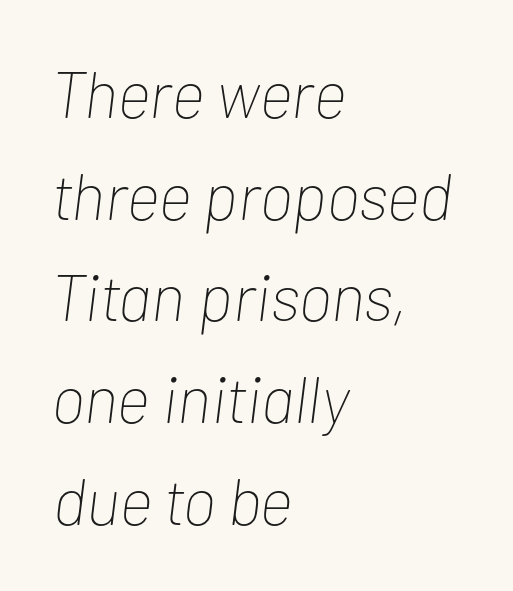
{"italic": "yes", "lean": "right", "slant_degrees": 7, "bold": "no", "weight": "thin", "width": "condensed", "stroke_contrast": "low", "x_height": "medium", "monospaced": "no", "underline": "no", "align": "left", "line_spacing": "normal", "line_spacing_ratio": 1.54, "letter_spacing": "normal", "letter_spacing_em": 0.0, "glyph_px": 66}
